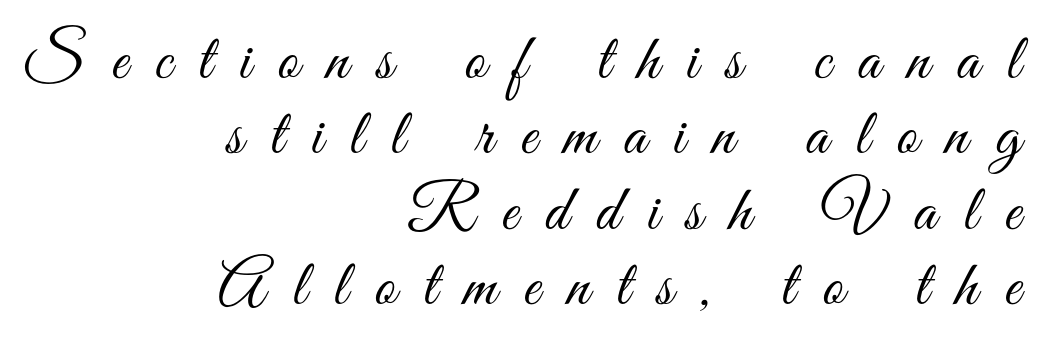
Lines of text with bare space underneath. Do the characters align in a grid? No, the font is proportional. The ragged edge is on the left, which tells us the setting is flush right.
